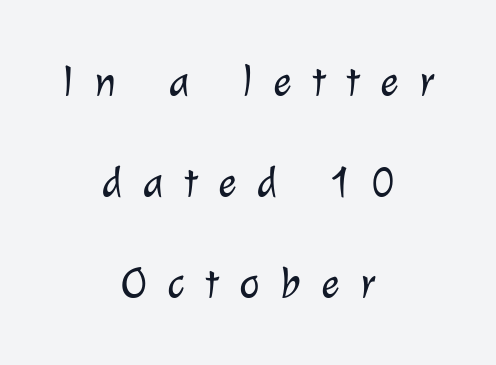
The image shows 44 px light sans-serif type; set centered, loose line spacing (2.29x), unusually wide letter spacing (+0.46 em), not underlined; low stroke contrast and a medium x-height.
